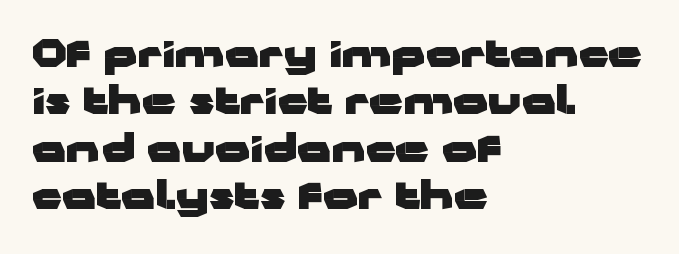
The image shows 38 px heavy, wide sans-serif type, upright; set left-aligned, normal line spacing (1.25x), normal letter spacing, not underlined; low stroke contrast and a medium x-height.
